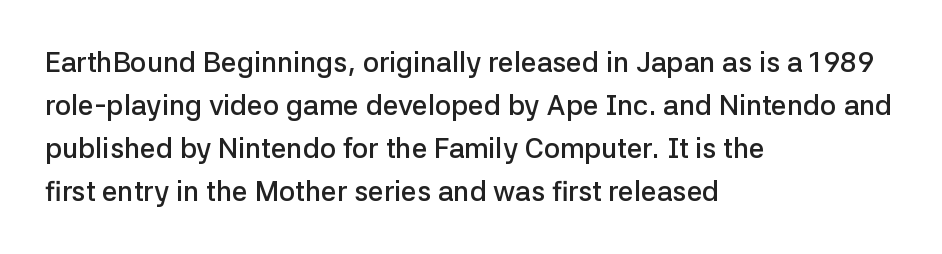
Do the characters align in a grid? No, the font is proportional. Is there any slant? The stems are plumb. All the whitespace from short lines collects on the right. The area under the type is left untouched. Is this a sans? Yes — the strokes have no serifs. Moderately thickened strokes mark this as semibold type.
